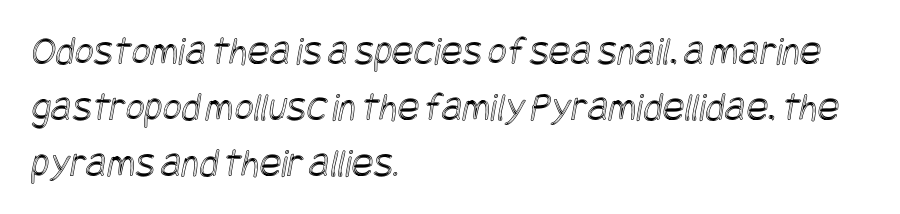
A normal amount of white space separates one row of letters from the next. The zone under the glyphs is completely vacant. Students, note that the glyphs here touch the page at normal intervals. Casual observation: everything's shoved over to the left.
